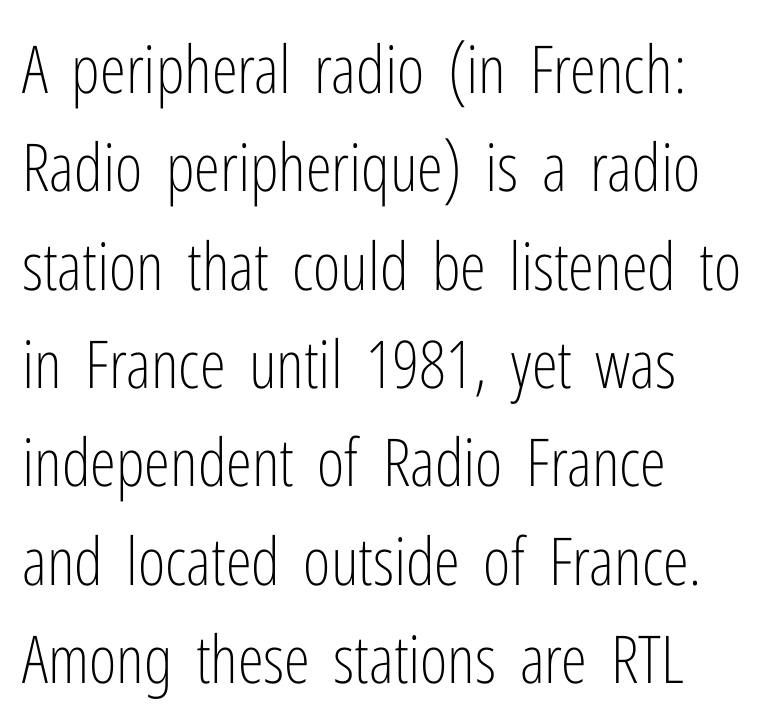
Q: Is the text bold? A: No.
Q: Is the text italic (slanted)? A: No, it is upright.
Q: Is the typeface a serif or a sans-serif typeface? A: Sans-serif.
Q: Is the text underlined? A: No.
Q: How is the paragraph aligned? A: Left-aligned.
Q: Is the spacing between letters normal or unusually wide? A: Normal.
Q: Is the spacing between lines tight, normal or loose? A: Normal.
Q: Width (condensed, normal, or wide)? A: Condensed.
Q: Stroke contrast? A: Low.
Q: x-height? A: Medium.
Q: Monospaced? A: No.
